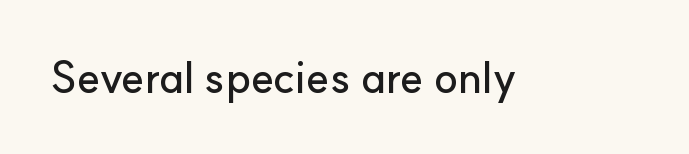
A typesetter would call this zero additional tracking. Any mark beneath the type? The region is blank. The type family on display is of the sans-serif kind. Looks like regular typesetting: each glyph gets only the width it needs. You can tell it's not italic because the verticals are truly vertical.
